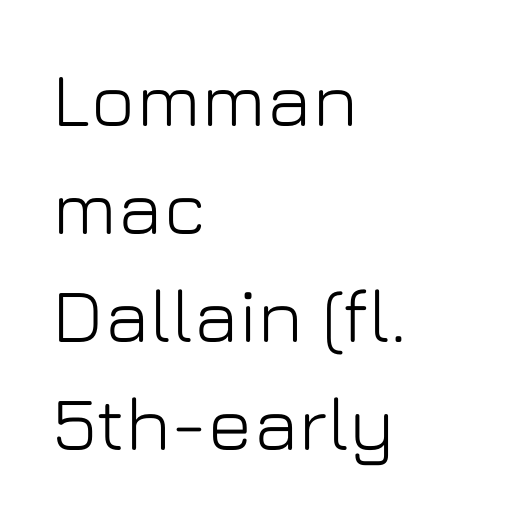
What stands out about the letter spacing? Nothing — it is the standard amount. Typeset ragged right — the left edge is the straight one. No word sits above an underline. Does the leading feel generous? No, just average. Unlike a traditional serif, this face leaves its strokes unadorned. The letters advance in unequal steps, a hallmark of proportional type.
